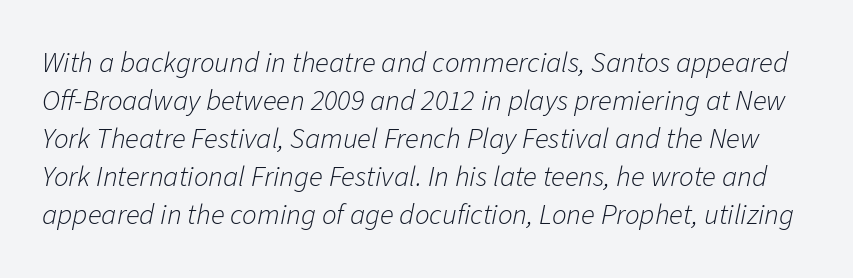
The image shows 29 px light type, italic (leaning right); set normal line spacing (1.31x), normal letter spacing, not underlined; low stroke contrast and a medium x-height.
